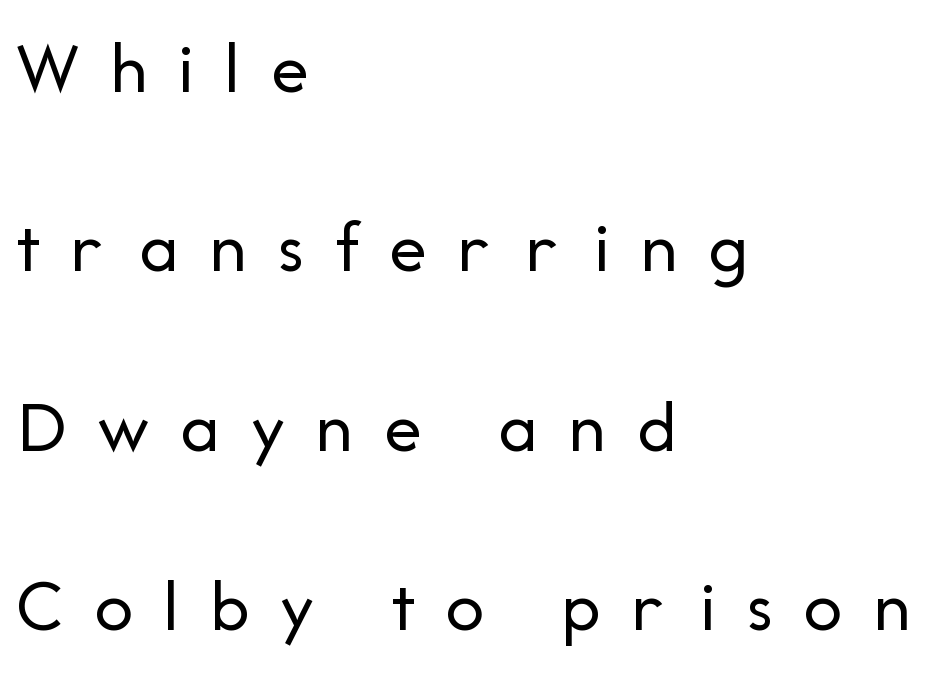
The image shows 76 px regular-weight sans-serif type, upright; set left-aligned, loose line spacing (2.36x), unusually wide letter spacing (+0.4 em), not underlined; low stroke contrast and a medium x-height.
